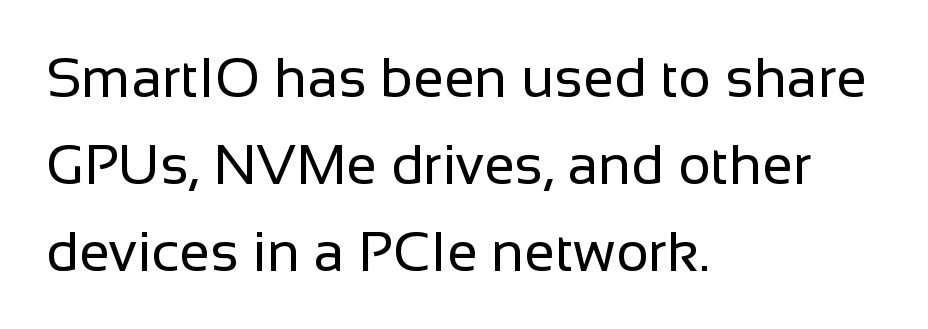
Rendered with straight, roman letterforms. Words appear dense and cohesive because spacing is normal. The space directly below the letters is spotless. The type family on display is of the sans-serif kind.
